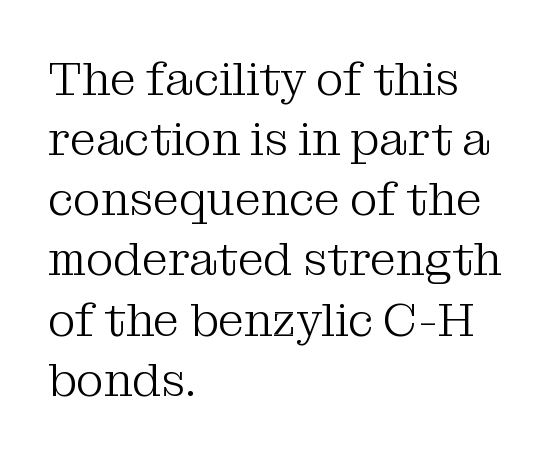
{"serif": "yes", "italic": "no", "bold": "no", "weight": "light", "width": "normal", "stroke_contrast": "medium", "x_height": "medium", "monospaced": "no", "underline": "no", "align": "left", "line_spacing": "normal", "line_spacing_ratio": 1.28, "letter_spacing": "normal", "letter_spacing_em": 0.0, "glyph_px": 47}
